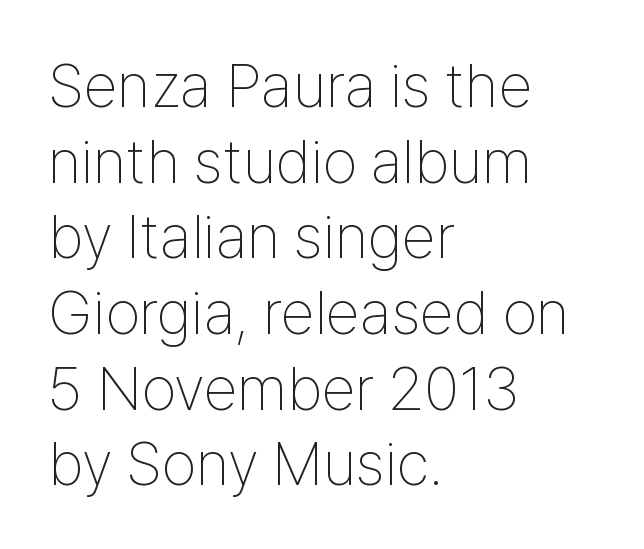
{"serif": "no", "italic": "no", "bold": "no", "weight": "thin", "width": "condensed", "stroke_contrast": "low", "x_height": "medium", "monospaced": "no", "underline": "no", "align": "left", "line_spacing_ratio": 1.22, "letter_spacing": "normal", "letter_spacing_em": 0.0, "glyph_px": 62}
